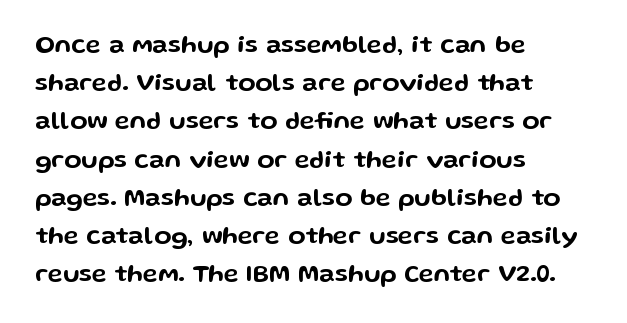
The image shows 25 px text type, upright; set left-aligned, normal line spacing (1.53x), normal letter spacing, not underlined.
